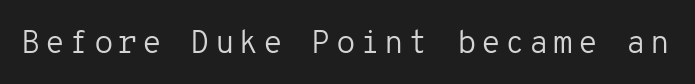
Q: Is the text bold? A: No.
Q: Is the text italic (slanted)? A: No, it is upright.
Q: Is the typeface a serif or a sans-serif typeface? A: Sans-serif.
Q: Is the text underlined? A: No.
Q: Width (condensed, normal, or wide)? A: Normal.
Q: Stroke contrast? A: Low.
Q: x-height? A: Medium.
Q: Monospaced? A: Yes.
